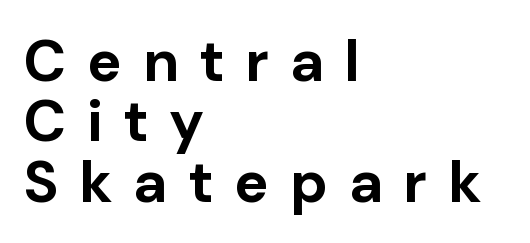
{"serif": "no", "italic": "no", "bold": "yes", "weight": "bold", "width": "normal", "stroke_contrast": "low", "x_height": "medium", "monospaced": "no", "underline": "no", "align": "left", "line_spacing": "tight", "line_spacing_ratio": 1.04, "letter_spacing": "wide", "letter_spacing_em": 0.36, "glyph_px": 58}
